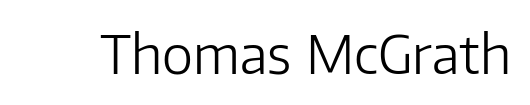
Q: Is the text bold? A: No.
Q: Is the text italic (slanted)? A: No, it is upright.
Q: Is the typeface a serif or a sans-serif typeface? A: Sans-serif.
Q: Is the text underlined? A: No.
Q: Is the spacing between letters normal or unusually wide? A: Normal.
Q: Width (condensed, normal, or wide)? A: Normal.
Q: Stroke contrast? A: Low.
Q: x-height? A: Medium.
Q: Monospaced? A: No.
